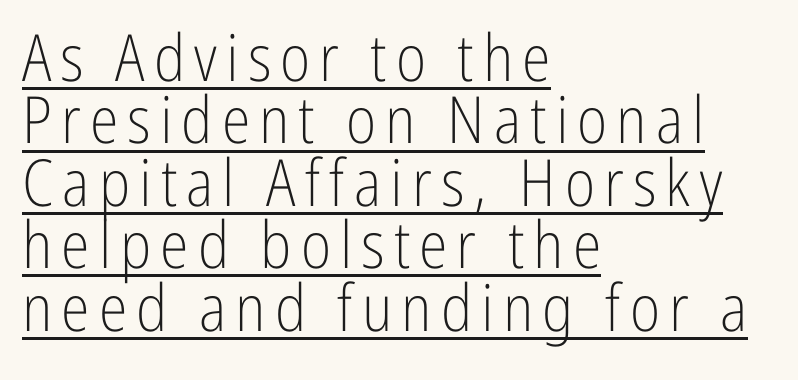
{"serif": "no", "italic": "no", "bold": "no", "weight": "light", "width": "condensed", "stroke_contrast": "low", "x_height": "medium", "monospaced": "no", "underline": "yes", "align": "left", "line_spacing": "tight", "line_spacing_ratio": 0.96, "glyph_px": 65}
